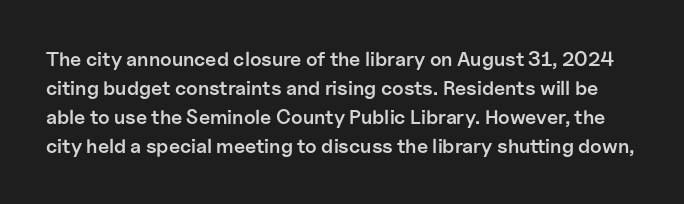
{"italic": "no", "bold": "semi", "underline": "no", "line_spacing": "normal", "line_spacing_ratio": 1.45, "letter_spacing": "normal", "letter_spacing_em": 0.0, "glyph_px": 20}
